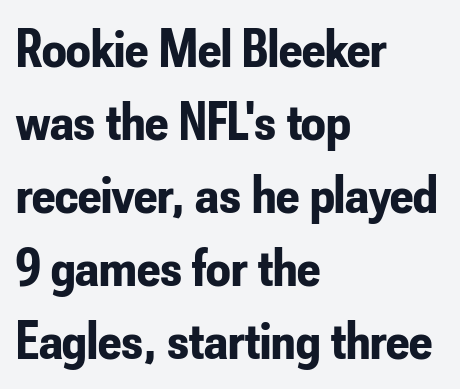
{"serif": "no", "italic": "no", "bold": "yes", "weight": "bold", "width": "condensed", "stroke_contrast": "low", "x_height": "small", "monospaced": "no", "underline": "no", "align": "left", "line_spacing": "normal", "line_spacing_ratio": 1.35, "letter_spacing": "normal", "letter_spacing_em": 0.0, "glyph_px": 54}
